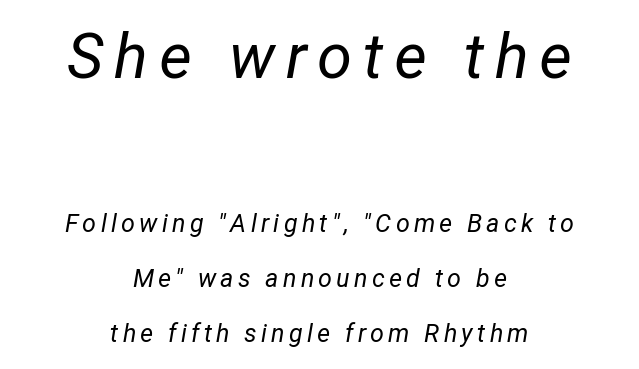
{"italic": "yes", "lean": "right", "slant_degrees": 12, "bold": "no", "weight": "regular", "width": "normal", "stroke_contrast": "low", "x_height": "medium", "monospaced": "no", "underline": "no", "align": "center", "line_spacing": "loose", "line_spacing_ratio": 2.2, "larger_block": "first", "size_ratio": 2.52, "glyph_px": 63}
